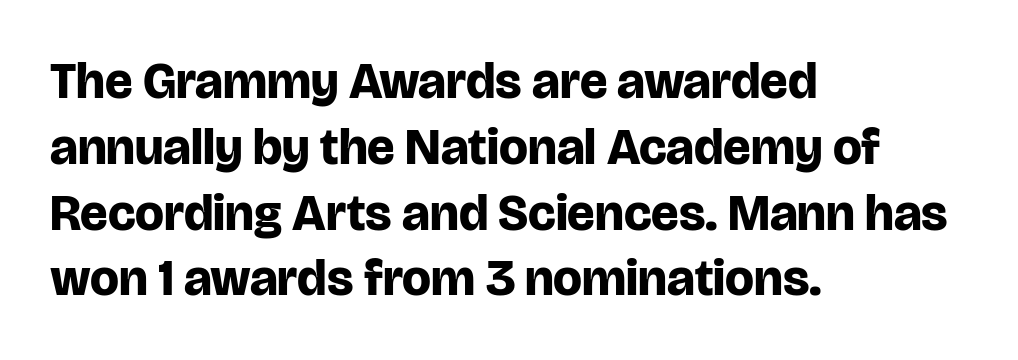
{"serif": "no", "italic": "no", "bold": "yes", "weight": "bold", "width": "normal", "stroke_contrast": "low", "x_height": "large", "monospaced": "no", "underline": "no", "align": "left", "line_spacing": "normal", "line_spacing_ratio": 1.29, "letter_spacing": "normal", "letter_spacing_em": 0.0, "glyph_px": 51}
